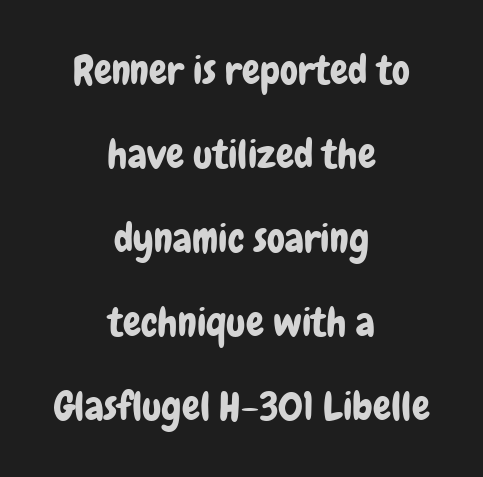
The line texture is even and compact thanks to regular tracking. The specimen omits any rule beneath the text block's lines. Which margin do the lines hug? Neither — every line sits in the middle. This sample trades compactness for vertical openness between lines. The letters stand upright; this is a roman face. The glyphs in this specimen are sans serif.
